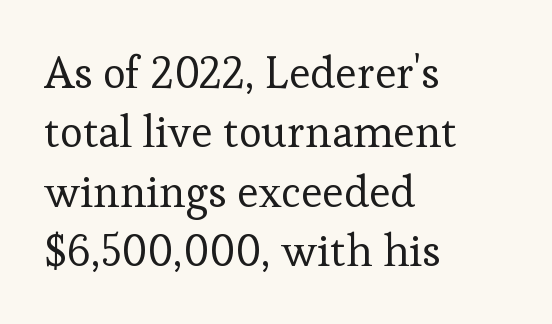
{"serif": "yes", "italic": "no", "bold": "no", "weight": "regular", "width": "normal", "stroke_contrast": "low", "x_height": "medium", "monospaced": "no", "underline": "no", "align": "left", "line_spacing": "normal", "line_spacing_ratio": 1.35, "letter_spacing": "normal", "letter_spacing_em": 0.0, "glyph_px": 44}
